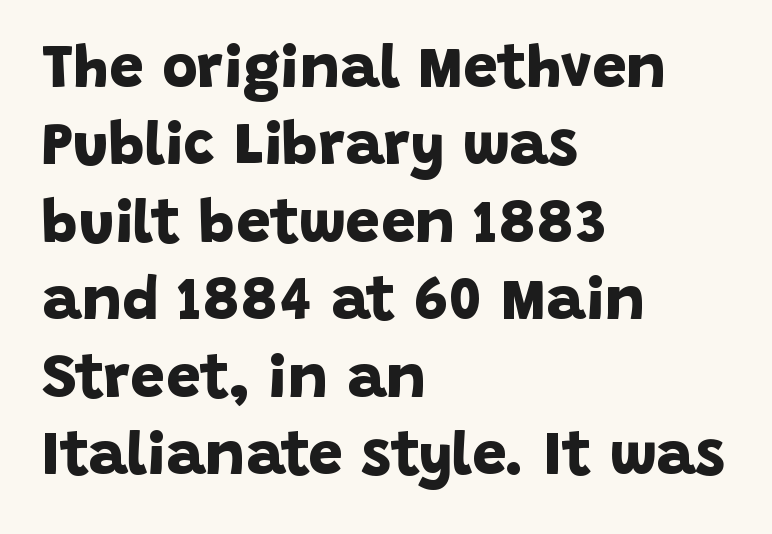
The image shows 61 px bold sans-serif type; set left-aligned, normal line spacing (1.27x), normal letter spacing, not underlined; low stroke contrast and a large x-height.
